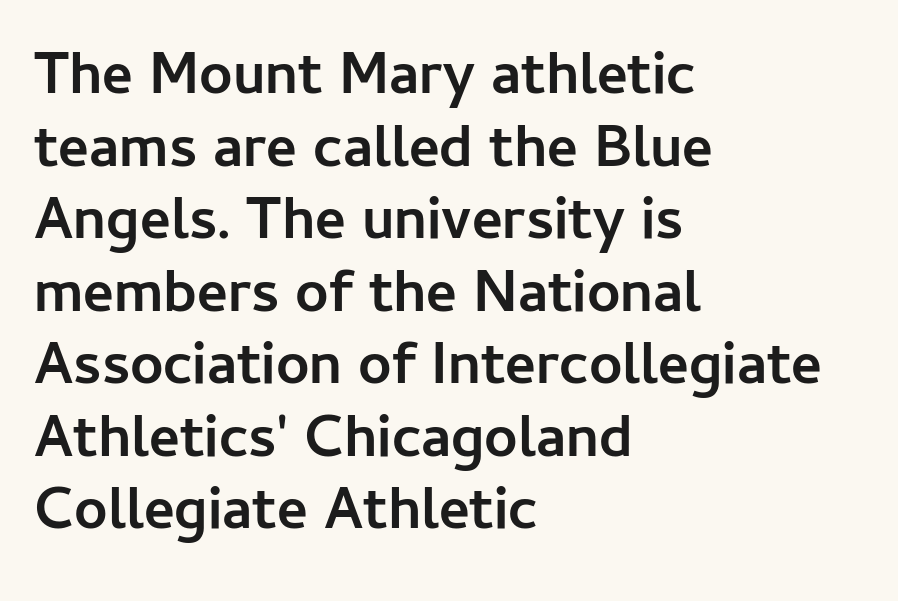
Q: Is the text bold? A: Yes.
Q: Is the text italic (slanted)? A: No, it is upright.
Q: Is the typeface a serif or a sans-serif typeface? A: Sans-serif.
Q: Is the text underlined? A: No.
Q: How is the paragraph aligned? A: Left-aligned.
Q: Is the spacing between letters normal or unusually wide? A: Normal.
Q: Width (condensed, normal, or wide)? A: Normal.
Q: Stroke contrast? A: Low.
Q: x-height? A: Medium.
Q: Monospaced? A: No.
